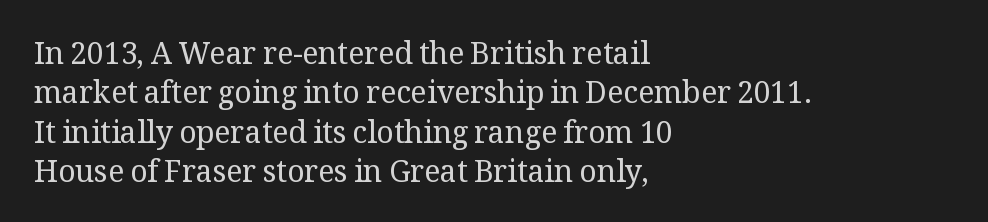
The image shows 30 px regular-weight serif type, upright; set left-aligned, normal line spacing (1.31x), normal letter spacing, not underlined; medium stroke contrast and a medium x-height.
